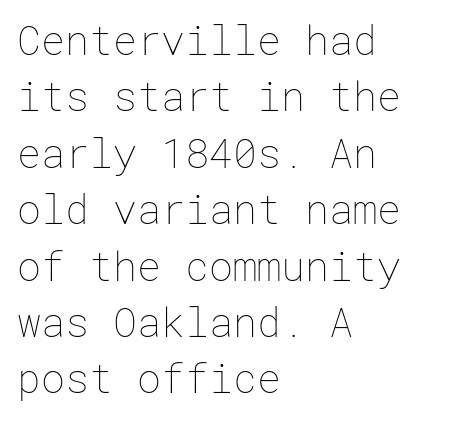
Q: Is the text bold? A: No.
Q: Is the text italic (slanted)? A: No, it is upright.
Q: Is the text underlined? A: No.
Q: How is the paragraph aligned? A: Left-aligned.
Q: Is the spacing between letters normal or unusually wide? A: Normal.
Q: Is the spacing between lines tight, normal or loose? A: Normal.
Q: Width (condensed, normal, or wide)? A: Normal.
Q: Stroke contrast? A: Low.
Q: x-height? A: Medium.
